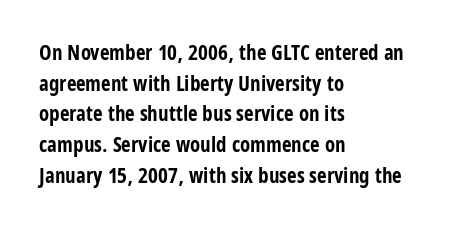
{"italic": "no", "bold": "yes", "underline": "no", "align": "left", "line_spacing": "normal", "line_spacing_ratio": 1.46, "letter_spacing": "normal", "letter_spacing_em": 0.0, "glyph_px": 21}
